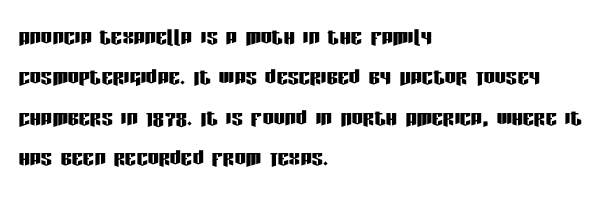
The image shows 28 px condensed sans-serif type, upright; set left-aligned, normal line spacing (1.44x), normal letter spacing, not underlined; low stroke contrast and a large x-height.
